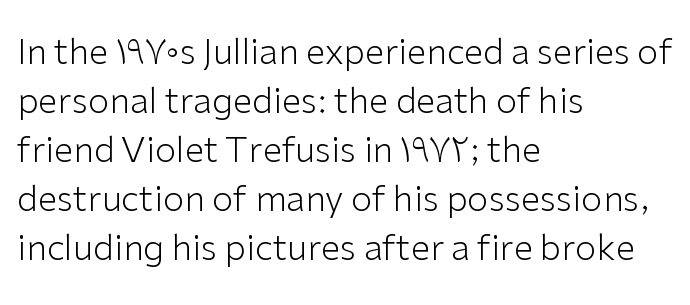
{"serif": "no", "italic": "no", "bold": "no", "weight": "light", "width": "normal", "stroke_contrast": "low", "x_height": "medium", "monospaced": "no", "underline": "no", "align": "left", "line_spacing": "normal", "line_spacing_ratio": 1.4, "letter_spacing": "normal", "letter_spacing_em": 0.0, "glyph_px": 35}
